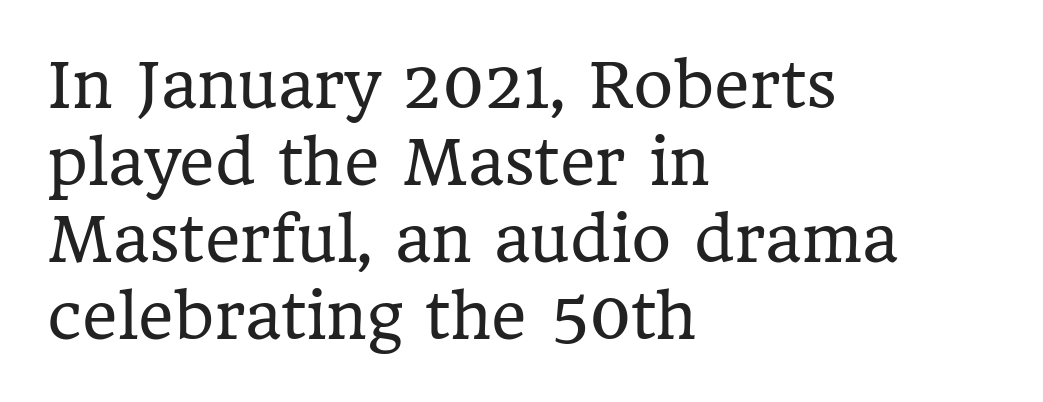
{"serif": "yes", "italic": "no", "bold": "no", "weight": "regular", "width": "normal", "stroke_contrast": "low", "x_height": "medium", "monospaced": "no", "underline": "no", "align": "left", "line_spacing": "normal", "line_spacing_ratio": 1.26, "letter_spacing": "normal", "letter_spacing_em": 0.0, "glyph_px": 61}
